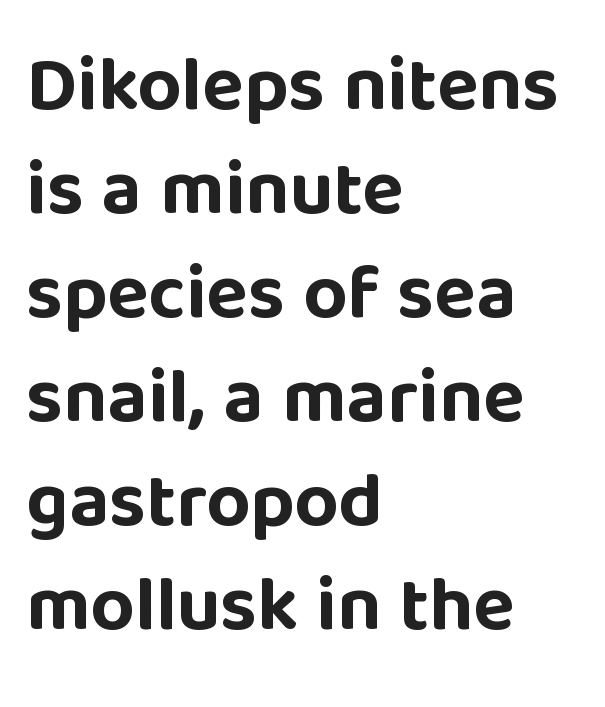
Q: Is the text bold? A: Yes.
Q: Is the text italic (slanted)? A: No, it is upright.
Q: Is the typeface a serif or a sans-serif typeface? A: Sans-serif.
Q: Is the text underlined? A: No.
Q: How is the paragraph aligned? A: Left-aligned.
Q: Is the spacing between letters normal or unusually wide? A: Normal.
Q: Is the spacing between lines tight, normal or loose? A: Normal.
Q: Width (condensed, normal, or wide)? A: Normal.
Q: Stroke contrast? A: Low.
Q: x-height? A: Large.
Q: Monospaced? A: No.
